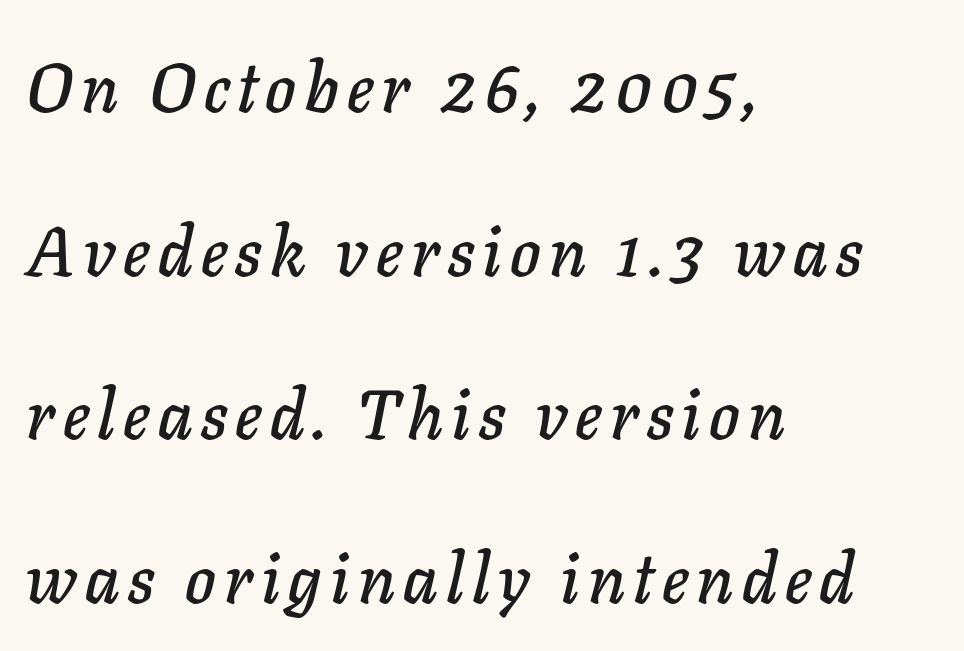
The image shows 69 px text type, italic (leaning right); set left-aligned, loose line spacing (2.37x), not underlined; low stroke contrast and a medium x-height.
